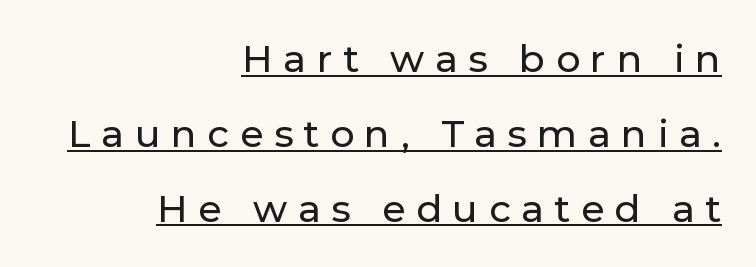
{"serif": "no", "italic": "no", "width": "normal", "stroke_contrast": "low", "x_height": "medium", "monospaced": "no", "underline": "yes", "align": "right", "line_spacing": "loose", "line_spacing_ratio": 1.97, "letter_spacing": "wide", "letter_spacing_em": 0.28, "glyph_px": 38}
